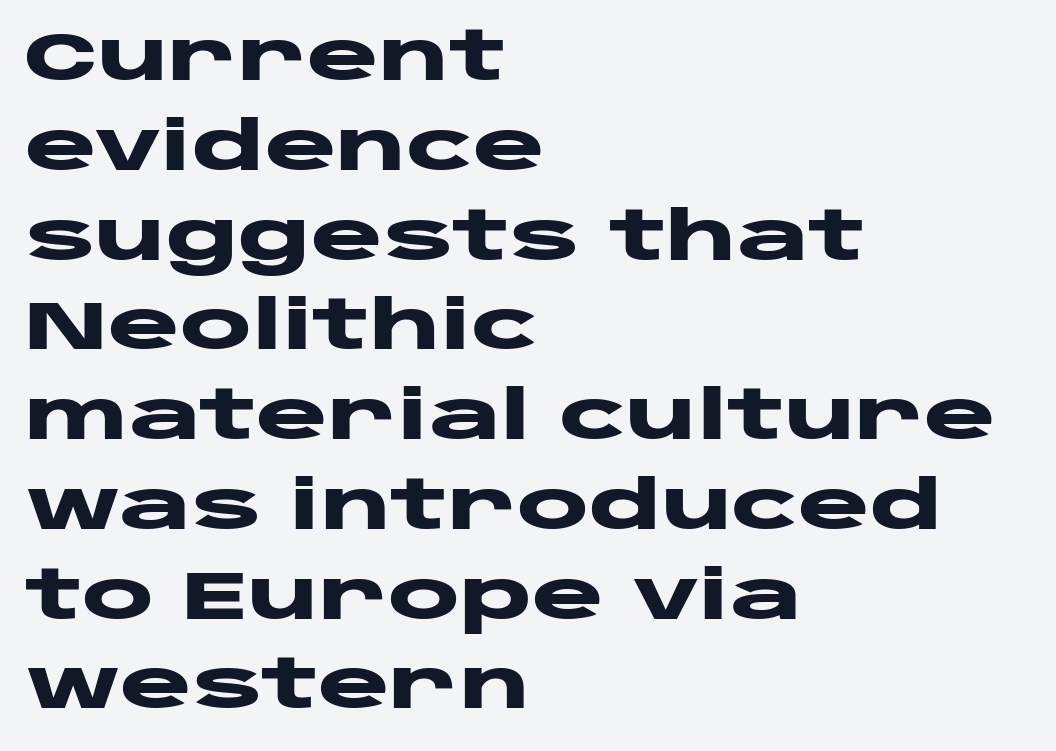
The image shows 68 px heavy, wide sans-serif type, upright; set left-aligned, normal line spacing (1.32x), normal letter spacing, not underlined; low stroke contrast and a large x-height.
